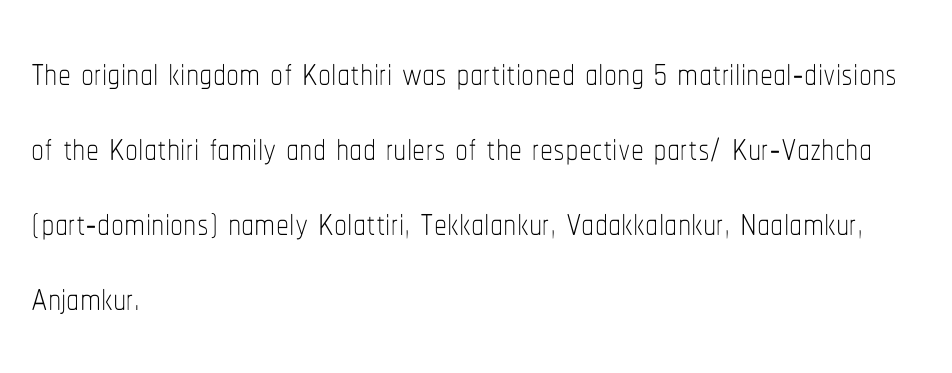
Q: Is the text bold? A: No.
Q: Is the text italic (slanted)? A: No, it is upright.
Q: Is the text underlined? A: No.
Q: How is the paragraph aligned? A: Left-aligned.
Q: Is the spacing between letters normal or unusually wide? A: Normal.
Q: Is the spacing between lines tight, normal or loose? A: Normal.
Q: Width (condensed, normal, or wide)? A: Condensed.
Q: Stroke contrast? A: Low.
Q: x-height? A: Medium.
Q: Monospaced? A: No.
